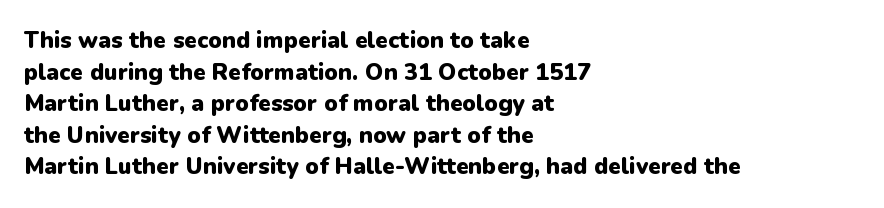
One glance says typical: line gaps are just what's usual. The letters stand upright; this is a roman face. These lines stack with their left ends in a neat column. Bold? Absolutely — the strokes are thick and heavy.
